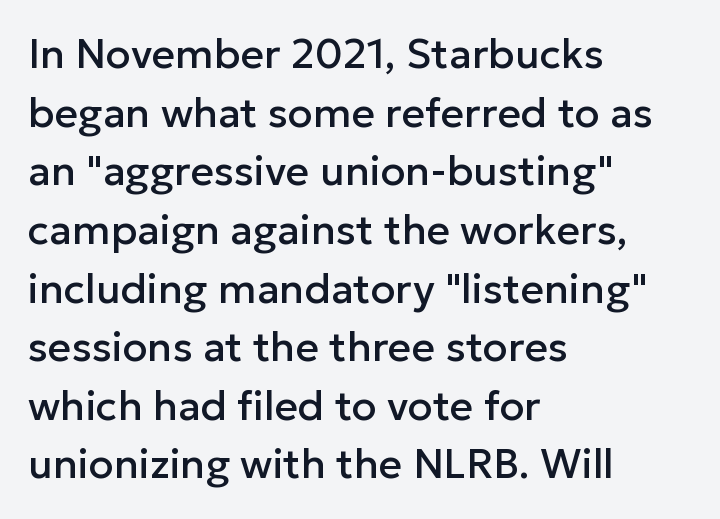
Q: Is the text italic (slanted)? A: No, it is upright.
Q: Is the typeface a serif or a sans-serif typeface? A: Sans-serif.
Q: Is the text underlined? A: No.
Q: How is the paragraph aligned? A: Left-aligned.
Q: Is the spacing between letters normal or unusually wide? A: Normal.
Q: Is the spacing between lines tight, normal or loose? A: Normal.
Q: Width (condensed, normal, or wide)? A: Normal.
Q: Stroke contrast? A: Low.
Q: x-height? A: Medium.
Q: Monospaced? A: No.
